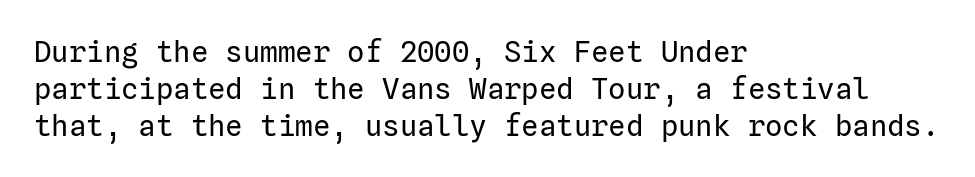
The image shows 29 px regular-weight sans-serif type, upright; set left-aligned, normal line spacing (1.27x), normal letter spacing, not underlined; low stroke contrast and a medium x-height.
